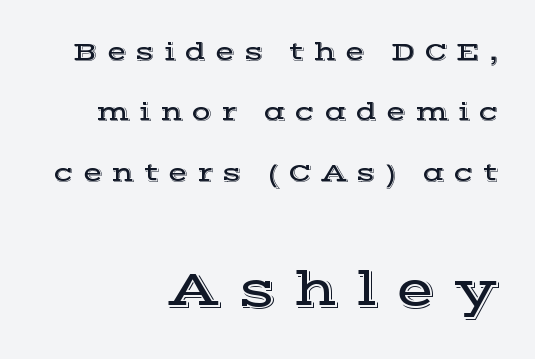
The image shows 51 px wide serif type, upright; set right-aligned, loose line spacing (2.32x), unusually wide letter spacing (+0.34 em), not underlined; the second (bottom) block is 1.96x larger; a medium x-height.
